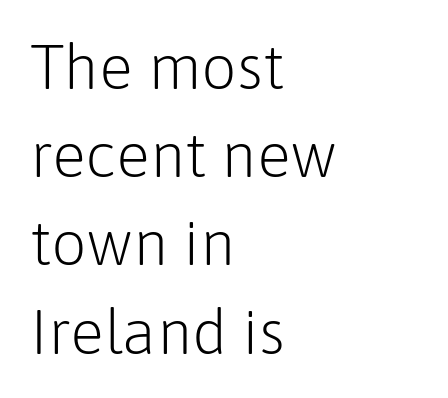
Q: Is the text bold? A: No.
Q: Is the text italic (slanted)? A: No, it is upright.
Q: Is the typeface a serif or a sans-serif typeface? A: Sans-serif.
Q: Is the text underlined? A: No.
Q: How is the paragraph aligned? A: Left-aligned.
Q: Is the spacing between letters normal or unusually wide? A: Normal.
Q: Is the spacing between lines tight, normal or loose? A: Normal.
Q: Width (condensed, normal, or wide)? A: Normal.
Q: Stroke contrast? A: Low.
Q: x-height? A: Medium.
Q: Monospaced? A: No.
